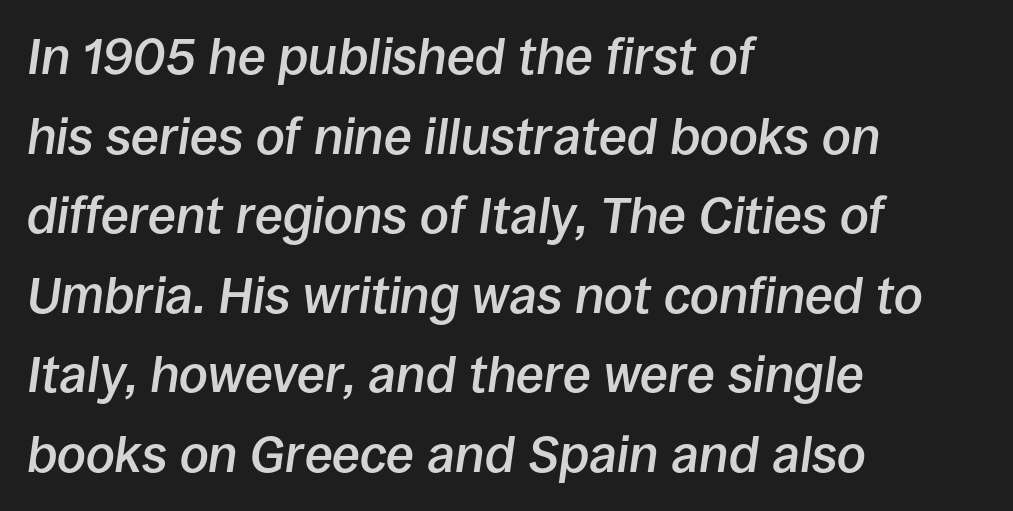
The image shows 51 px semibold type, italic (leaning right); set left-aligned, normal line spacing (1.56x), normal letter spacing, not underlined; low stroke contrast and a large x-height.
